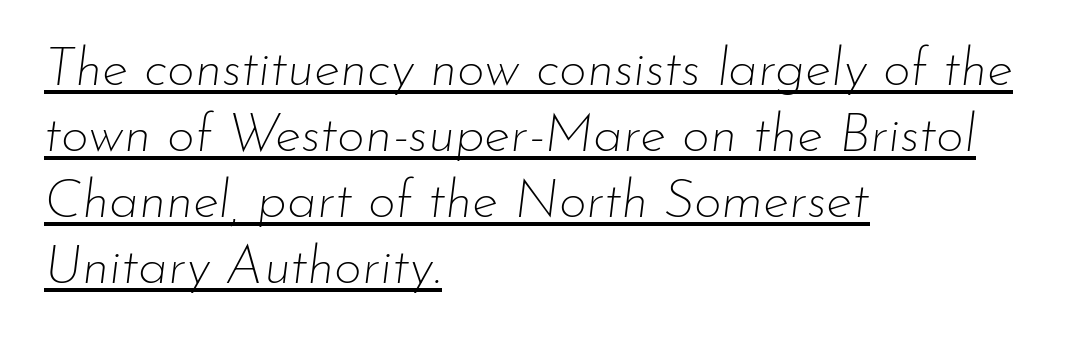
The image shows 54 px thin type, italic (leaning right); set left-aligned, line spacing 1.22x, normal letter spacing, underlined; low stroke contrast and a small x-height.
